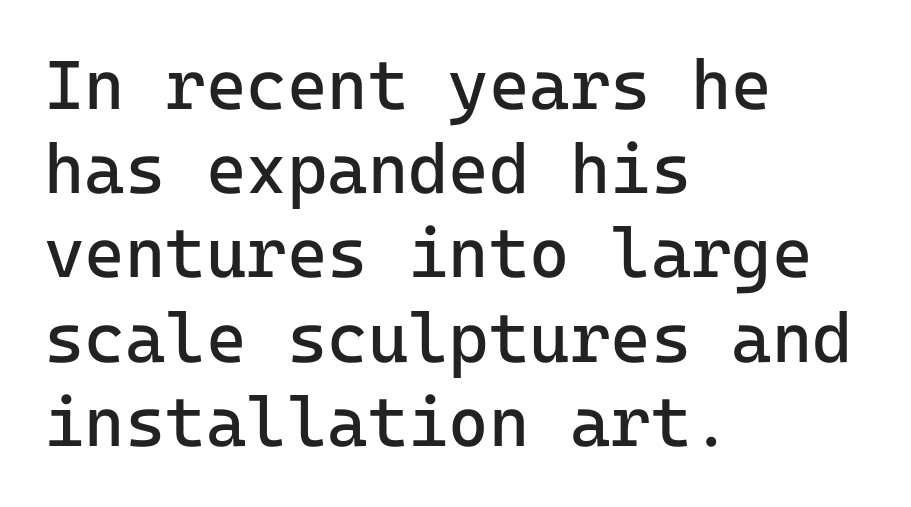
Q: Is the text bold? A: No.
Q: Is the text italic (slanted)? A: No, it is upright.
Q: Is the typeface a serif or a sans-serif typeface? A: Sans-serif.
Q: Is the text underlined? A: No.
Q: How is the paragraph aligned? A: Left-aligned.
Q: Is the spacing between letters normal or unusually wide? A: Normal.
Q: Width (condensed, normal, or wide)? A: Normal.
Q: Stroke contrast? A: Low.
Q: x-height? A: Medium.
Q: Monospaced? A: Yes.
